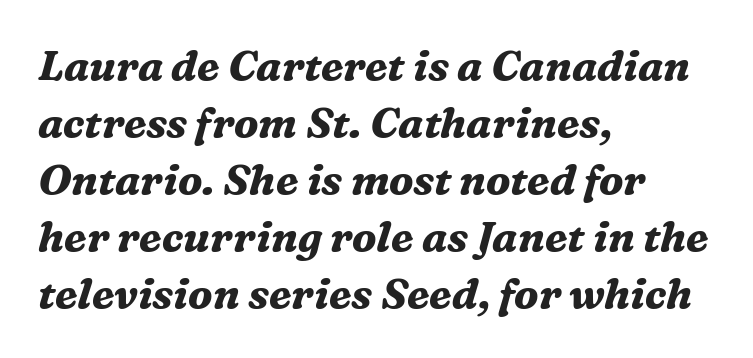
{"serif": "yes", "italic": "yes", "lean": "right", "slant_degrees": 16, "bold": "yes", "weight": "bold", "width": "normal", "stroke_contrast": "medium", "x_height": "medium", "monospaced": "no", "underline": "no", "align": "left", "line_spacing": "normal", "line_spacing_ratio": 1.36, "letter_spacing": "normal", "letter_spacing_em": 0.0, "glyph_px": 42}
